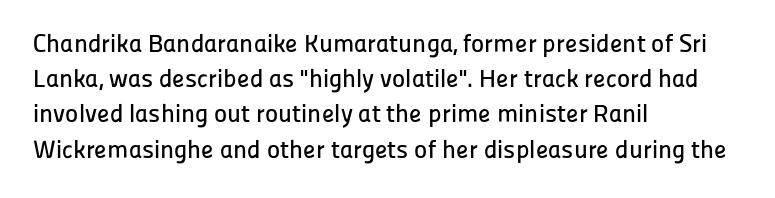
The image shows 25 px text type, upright; set left-aligned, normal line spacing (1.41x), normal letter spacing, not underlined.
